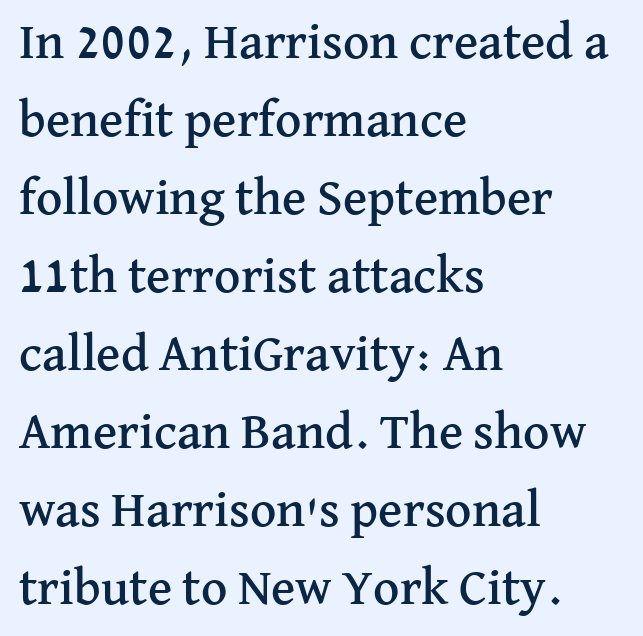
Letter spacing: default. Normally led — the rows are evenly, conventionally spaced. Look at the bottom of the vertical strokes: they flare into serifs here. The compositor pushed each line to the left boundary. The face used here is proportionally spaced, like ordinary book or web type.
